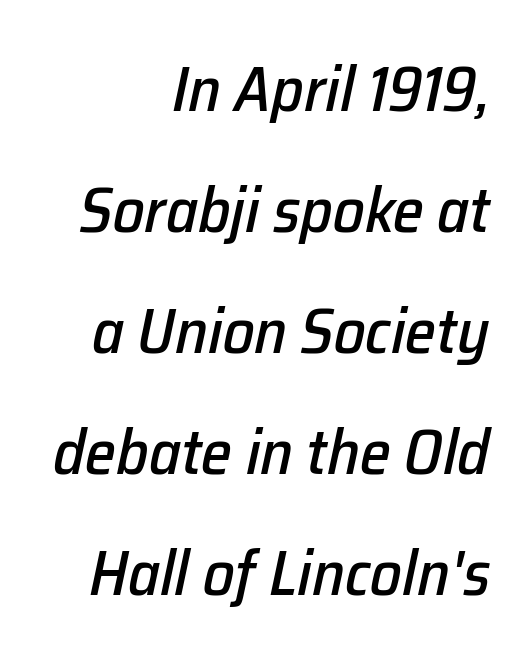
Q: Is the text italic (slanted)? A: Yes, it leans right by about 12 degrees.
Q: Is the text underlined? A: No.
Q: How is the paragraph aligned? A: Right-aligned.
Q: Is the spacing between letters normal or unusually wide? A: Normal.
Q: Is the spacing between lines tight, normal or loose? A: Loose.
Q: Width (condensed, normal, or wide)? A: Normal.
Q: Stroke contrast? A: Low.
Q: x-height? A: Medium.
Q: Monospaced? A: No.
